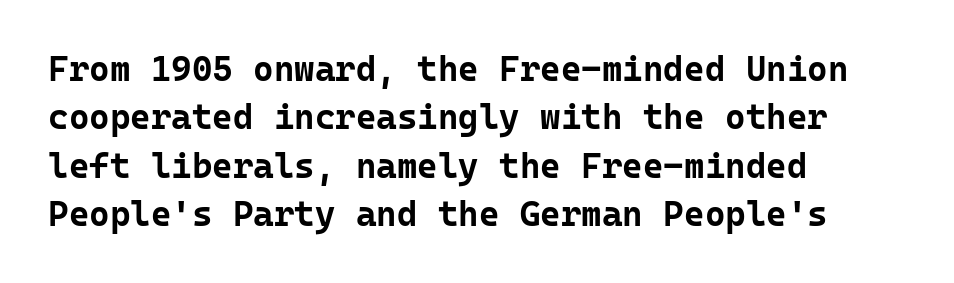
Q: Is the text bold? A: Yes.
Q: Is the text italic (slanted)? A: No, it is upright.
Q: Is the typeface a serif or a sans-serif typeface? A: Sans-serif.
Q: Is the text underlined? A: No.
Q: How is the paragraph aligned? A: Left-aligned.
Q: Is the spacing between letters normal or unusually wide? A: Normal.
Q: Is the spacing between lines tight, normal or loose? A: Normal.
Q: Width (condensed, normal, or wide)? A: Normal.
Q: Stroke contrast? A: Low.
Q: x-height? A: Medium.
Q: Monospaced? A: Yes.
